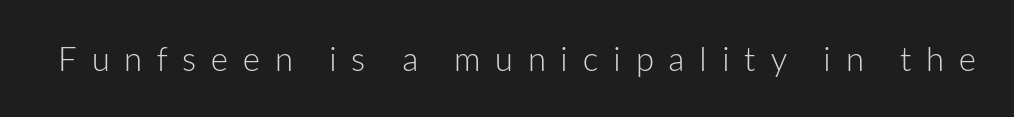
The image shows 33 px light sans-serif type, upright; set unusually wide letter spacing (+0.45 em), not underlined; low stroke contrast and a medium x-height.
